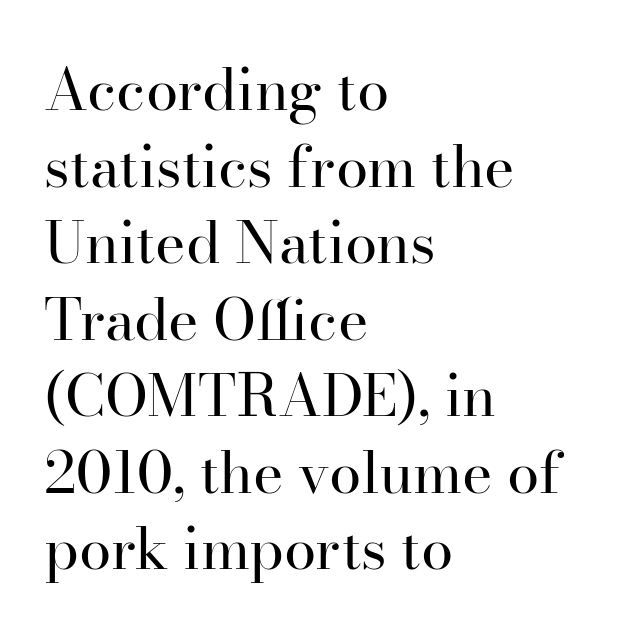
The image shows 58 px regular-weight serif type, upright; set left-aligned, normal line spacing (1.32x), normal letter spacing, not underlined; high stroke contrast and a small x-height.
